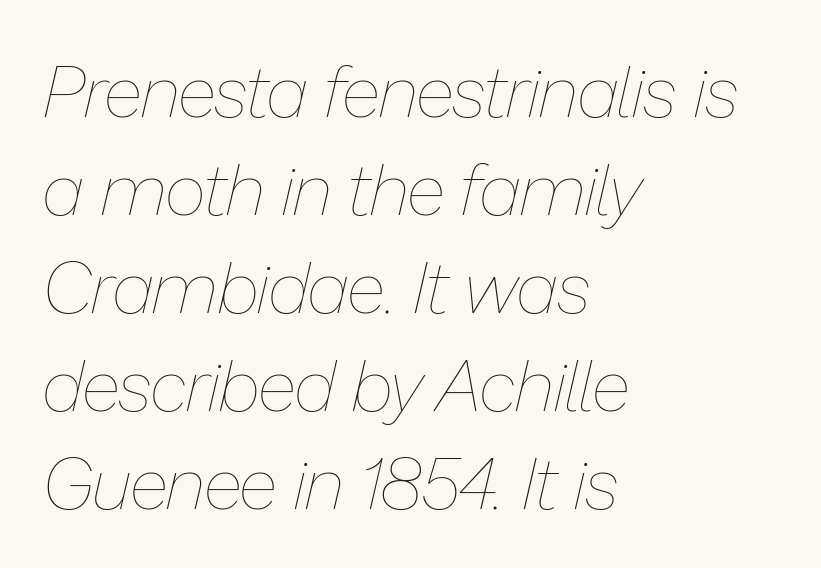
The image shows 72 px thin type, italic (leaning right); set left-aligned, normal line spacing (1.36x), normal letter spacing, not underlined; low stroke contrast and a medium x-height.
